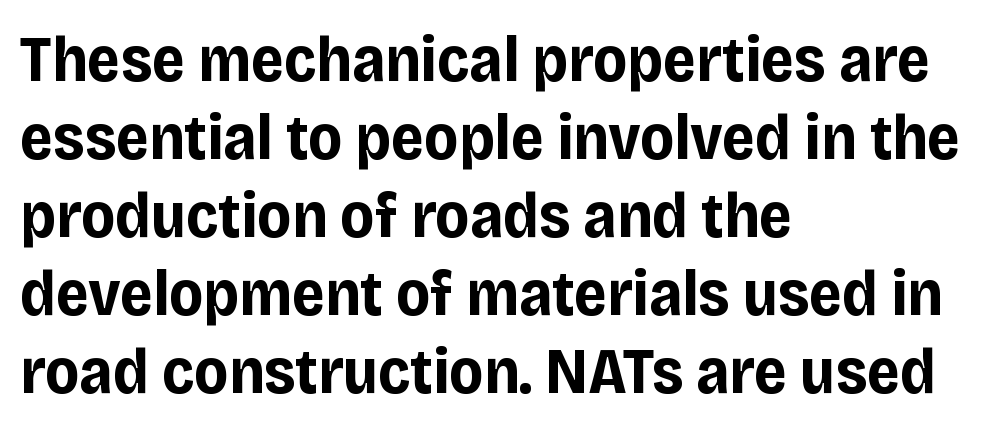
Nope, not italic — everything's standing straight. Unlike a traditional serif, this face leaves its strokes unadorned. Character widths vary here, with narrow letters taking less room than wide ones. The passage shown is not underscored anywhere. Chunky letters — that's bold for sure.
